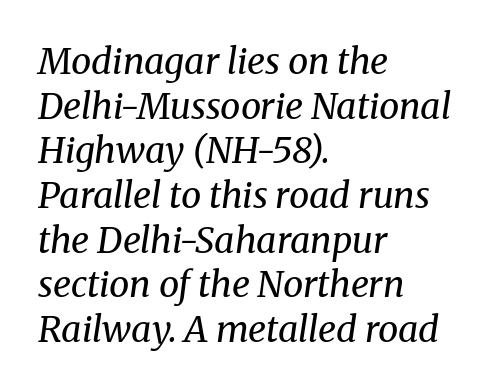
The image shows 36 px regular-weight serif type, italic (leaning right); set left-aligned, line spacing 1.24x, normal letter spacing, not underlined; medium stroke contrast and a medium x-height.
